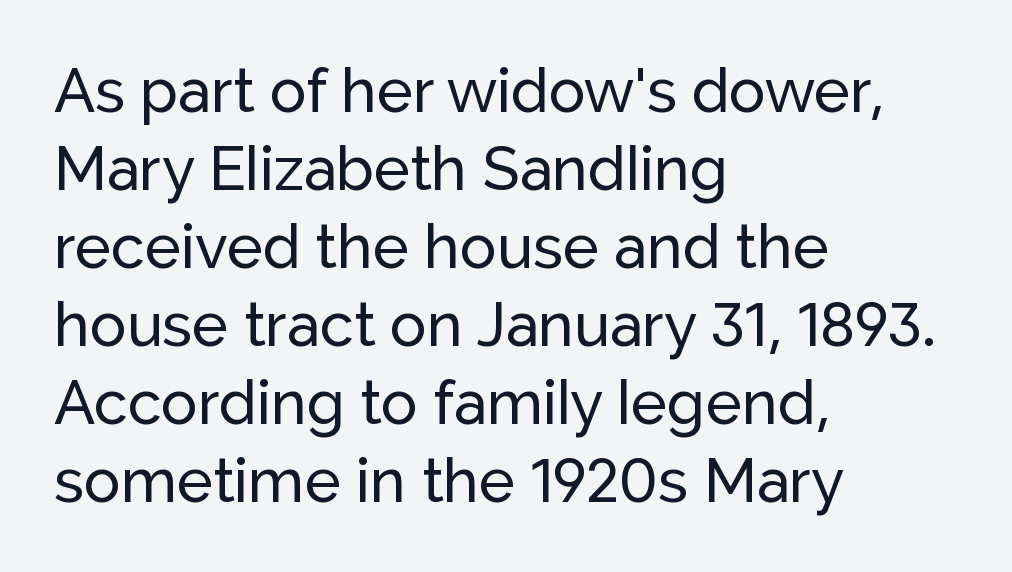
Vertical spacing — default. Tall strokes in this sample are plumb rather than angled. Just letters on the line, the space beneath them empty. The paragraph shown leans on its left margin.
